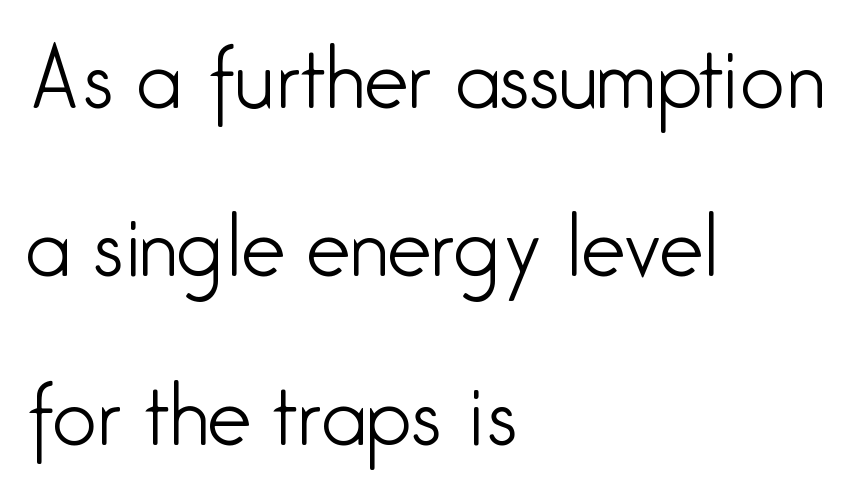
Q: Is the text bold? A: No.
Q: Is the text italic (slanted)? A: No, it is upright.
Q: Is the typeface a serif or a sans-serif typeface? A: Sans-serif.
Q: Is the text underlined? A: No.
Q: How is the paragraph aligned? A: Left-aligned.
Q: Is the spacing between letters normal or unusually wide? A: Normal.
Q: Is the spacing between lines tight, normal or loose? A: Loose.
Q: Width (condensed, normal, or wide)? A: Condensed.
Q: Stroke contrast? A: Low.
Q: x-height? A: Medium.
Q: Monospaced? A: No.
